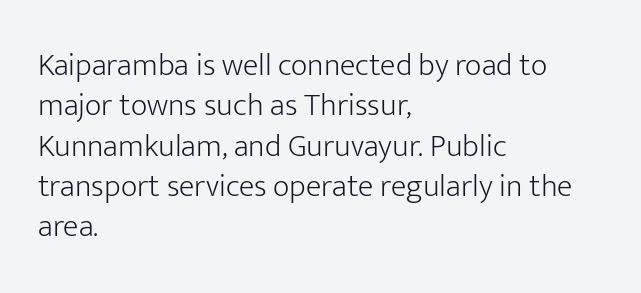
Q: Is the text bold? A: No.
Q: Is the text italic (slanted)? A: No, it is upright.
Q: Is the typeface a serif or a sans-serif typeface? A: Sans-serif.
Q: Is the text underlined? A: No.
Q: How is the paragraph aligned? A: Left-aligned.
Q: Is the spacing between letters normal or unusually wide? A: Normal.
Q: Is the spacing between lines tight, normal or loose? A: Normal.
Q: Width (condensed, normal, or wide)? A: Normal.
Q: Stroke contrast? A: Low.
Q: x-height? A: Medium.
Q: Monospaced? A: No.
